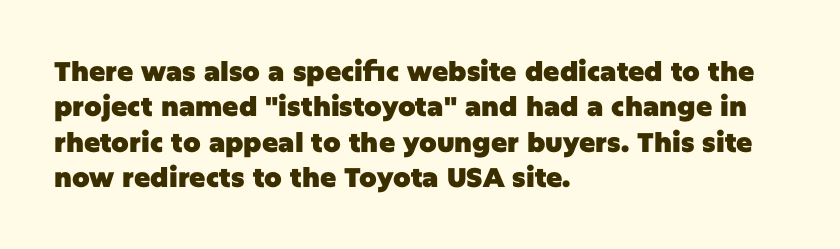
Q: Is the text bold? A: Yes.
Q: Is the text italic (slanted)? A: No, it is upright.
Q: Is the text underlined? A: No.
Q: How is the paragraph aligned? A: Left-aligned.
Q: Is the spacing between letters normal or unusually wide? A: Normal.
Q: Is the spacing between lines tight, normal or loose? A: Normal.
